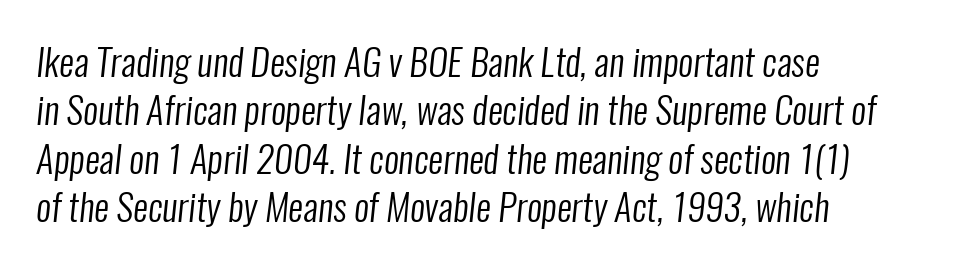
The image shows 37 px regular-weight, condensed sans-serif type; set left-aligned, normal line spacing (1.31x), normal letter spacing, not underlined; low stroke contrast and a medium x-height.
